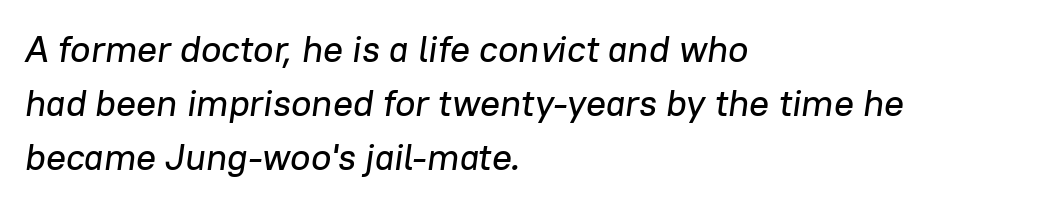
Q: Is the text italic (slanted)? A: Yes, it leans right by about 8 degrees.
Q: Is the text underlined? A: No.
Q: How is the paragraph aligned? A: Left-aligned.
Q: Is the spacing between letters normal or unusually wide? A: Normal.
Q: Is the spacing between lines tight, normal or loose? A: Normal.
Q: Width (condensed, normal, or wide)? A: Normal.
Q: Stroke contrast? A: Low.
Q: x-height? A: Medium.
Q: Monospaced? A: No.
